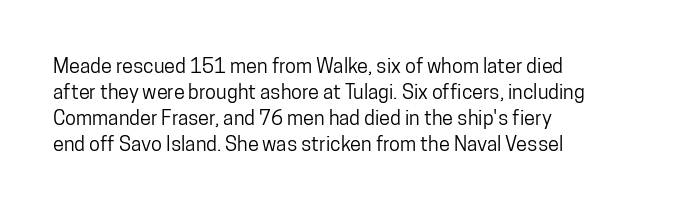
Q: Is the text italic (slanted)? A: No, it is upright.
Q: Is the text underlined? A: No.
Q: How is the paragraph aligned? A: Left-aligned.
Q: Is the spacing between letters normal or unusually wide? A: Normal.
Q: Is the spacing between lines tight, normal or loose? A: Normal.
